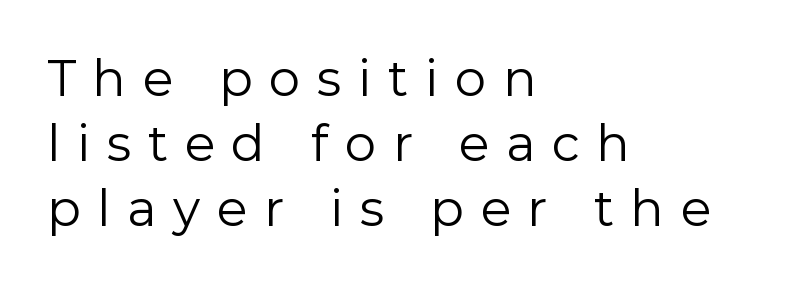
The image shows 50 px regular-weight sans-serif type, upright; set left-aligned, normal line spacing (1.3x), unusually wide letter spacing (+0.33 em), not underlined; a medium x-height.
